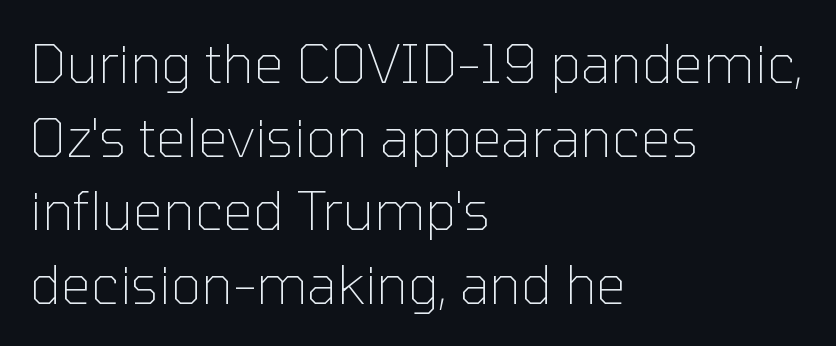
The passage shown is typed in a proportional face where columns would drift. Inter-character spacing is left at the font's built-in metrics. The passage shown stacks its lines at a standard gap. Is this a sans? Yes — the strokes have no serifs. The lettering stays uniformly vertical, giving the passage a roman look. The rag falls on the right side of this text block.
